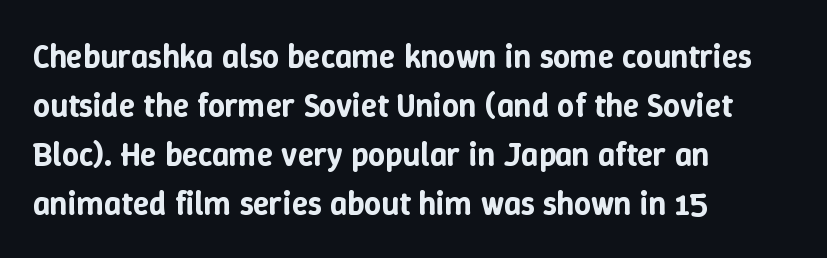
The image shows 33 px text type, upright; set left-aligned, normal line spacing (1.48x), normal letter spacing, not underlined; low stroke contrast and a medium x-height.
